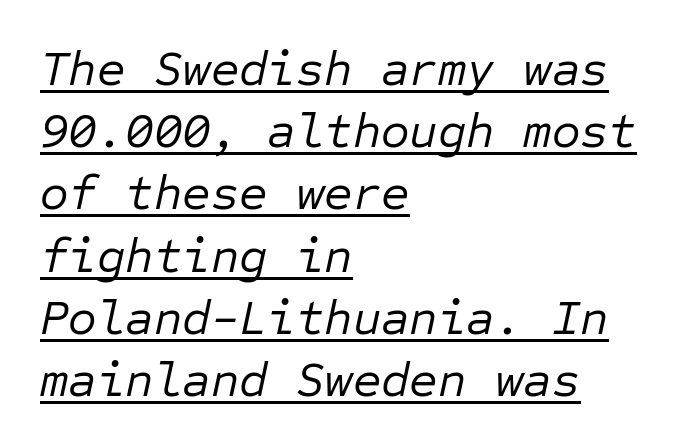
No extra tracking has been applied to these lines. Designer's note — italics engaged. Each letter, wide or thin by design, is forced into the same width here. The rendering anchors every line to the left-hand side. Rows of type keep a routine distance in the vertical direction.
